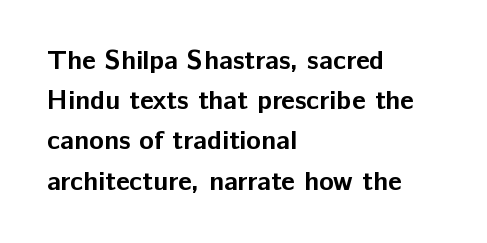
The image shows 27 px bold type, upright; set left-aligned, normal line spacing (1.49x), normal letter spacing, not underlined.
